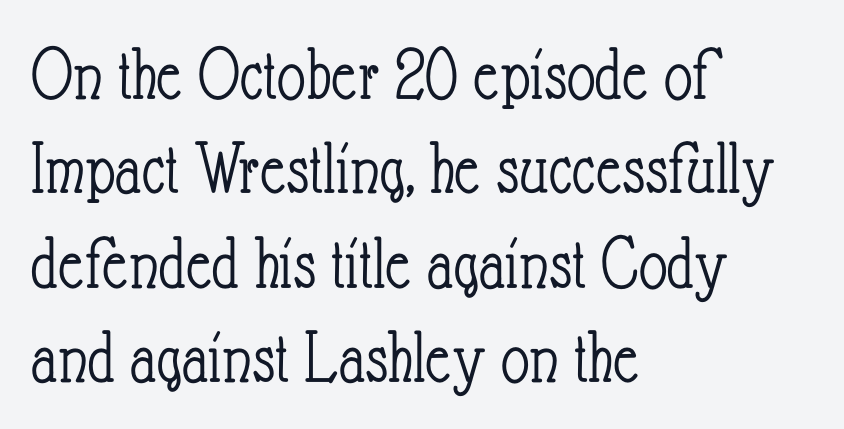
{"italic": "no", "bold": "no", "weight": "light", "width": "condensed", "stroke_contrast": "low", "x_height": "small", "monospaced": "no", "underline": "no", "align": "left", "line_spacing_ratio": 1.21, "letter_spacing": "normal", "letter_spacing_em": 0.0, "glyph_px": 78}
